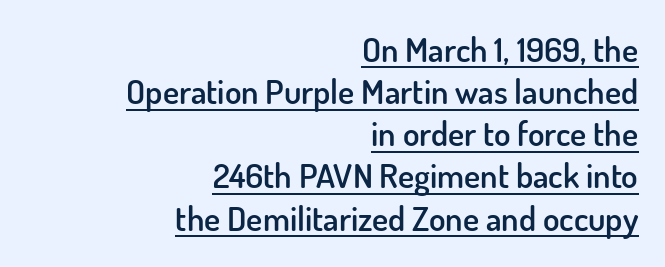
The face used here is proportionally spaced, like ordinary book or web type. These lines carry some extra weight — a demibold, not a full bold. Descenders here cross a horizontal rule under the line. The paragraph shown leans on its right margin.
